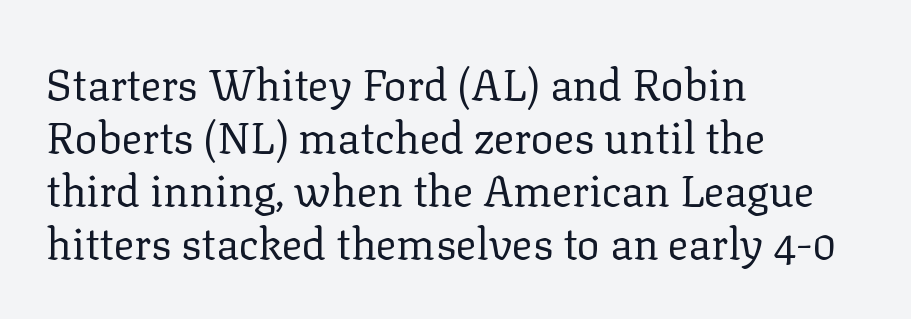
The image shows 43 px regular-weight serif type, upright; set left-aligned, line spacing 1.23x, normal letter spacing, not underlined; low stroke contrast and a medium x-height.
